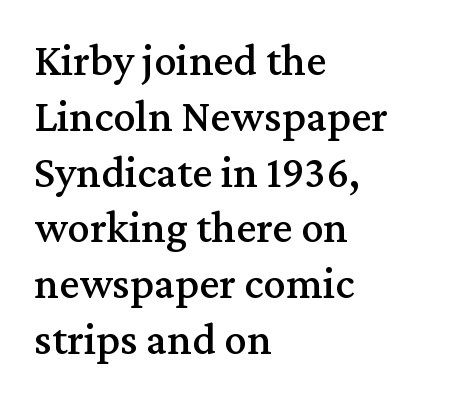
Q: Is the text italic (slanted)? A: No, it is upright.
Q: Is the typeface a serif or a sans-serif typeface? A: Serif.
Q: Is the text underlined? A: No.
Q: How is the paragraph aligned? A: Left-aligned.
Q: Is the spacing between letters normal or unusually wide? A: Normal.
Q: Width (condensed, normal, or wide)? A: Normal.
Q: Stroke contrast? A: Medium.
Q: x-height? A: Medium.
Q: Monospaced? A: No.
